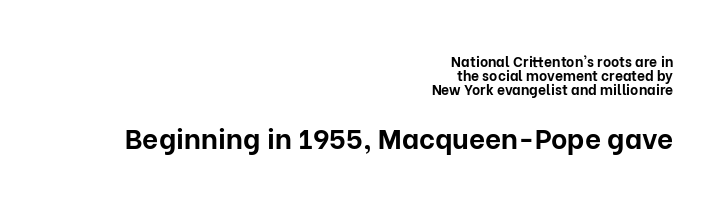
Q: Is the text bold? A: Yes.
Q: Is the text italic (slanted)? A: No, it is upright.
Q: Is the typeface a serif or a sans-serif typeface? A: Sans-serif.
Q: Is the text underlined? A: No.
Q: How is the paragraph aligned? A: Right-aligned.
Q: Is the spacing between letters normal or unusually wide? A: Normal.
Q: Is the spacing between lines tight, normal or loose? A: Tight.
Q: Which block of text is set in a larger size, the first (top) or the second (bottom)? A: The second (bottom) one.
Q: Width (condensed, normal, or wide)? A: Normal.
Q: Stroke contrast? A: Low.
Q: x-height? A: Medium.
Q: Monospaced? A: No.
